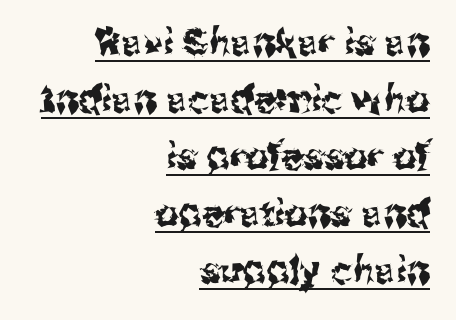
The image shows 37 px sans-serif type, upright; set right-aligned, normal line spacing (1.54x), normal letter spacing, underlined; medium stroke contrast and a medium x-height.
